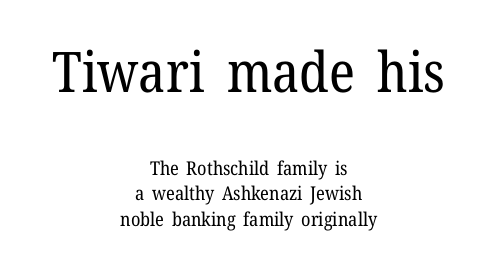
Q: Is the text bold? A: No.
Q: Is the text italic (slanted)? A: No, it is upright.
Q: Is the typeface a serif or a sans-serif typeface? A: Serif.
Q: Is the text underlined? A: No.
Q: How is the paragraph aligned? A: Centered.
Q: Is the spacing between letters normal or unusually wide? A: Normal.
Q: Is the spacing between lines tight, normal or loose? A: Normal.
Q: Which block of text is set in a larger size, the first (top) or the second (bottom)? A: The first (top) one.
Q: Width (condensed, normal, or wide)? A: Normal.
Q: Stroke contrast? A: Low.
Q: x-height? A: Medium.
Q: Monospaced? A: No.
